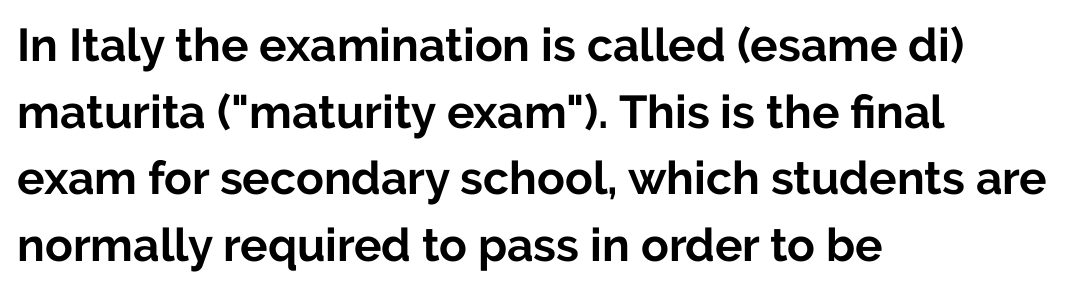
What's the leading like? Ordinary, nothing unusual. You can tell it's not italic because the verticals are truly vertical. Teacher's note: observe the even left margin — that is flush-left alignment. A bare baseline throughout the passage. Notice how thick the strokes are: this is what a full bold looks like.
